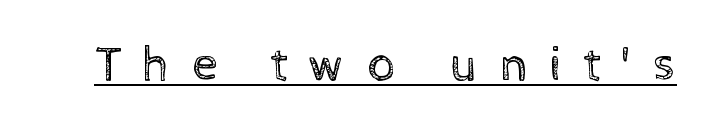
The letters are spread apart with noticeably loose tracking. Weight: not bold — regular or lighter. A typesetter would call this proportional, since set widths differ per character. Compared with undecorated copy, this sample adds a rule below the words.
